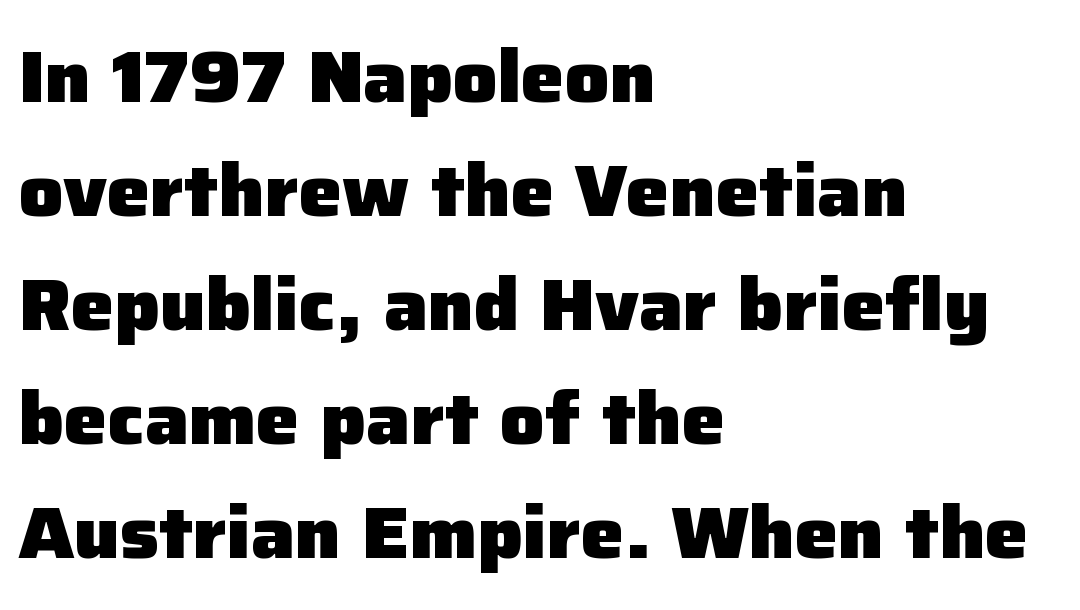
{"serif": "no", "italic": "no", "bold": "yes", "weight": "heavy", "width": "normal", "stroke_contrast": "low", "x_height": "medium", "monospaced": "no", "underline": "no", "align": "left", "line_spacing": "normal", "line_spacing_ratio": 1.56, "letter_spacing": "normal", "letter_spacing_em": 0.0, "glyph_px": 73}
